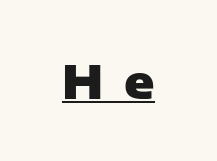
The face used here is proportionally spaced, like ordinary book or web type. Caption: lettering with a line underneath. The glyphs in this specimen are sans serif. Here the glyphs are tracked loosely, breaking word shapes into spaced letters. A dark, heavy texture on the line: the type is bold.
